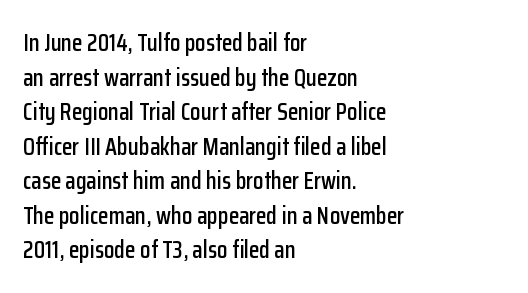
Q: Is the text italic (slanted)? A: No, it is upright.
Q: Is the text underlined? A: No.
Q: How is the paragraph aligned? A: Left-aligned.
Q: Is the spacing between letters normal or unusually wide? A: Normal.
Q: Is the spacing between lines tight, normal or loose? A: Normal.
